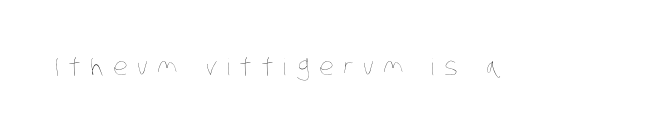
The image shows 23 px text type; set unusually wide letter spacing (+0.41 em), not underlined.
